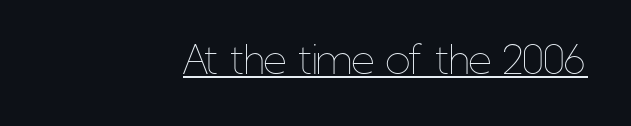
The image shows 37 px thin, condensed type, upright; set right-aligned, normal letter spacing, underlined; low stroke contrast and a medium x-height.
